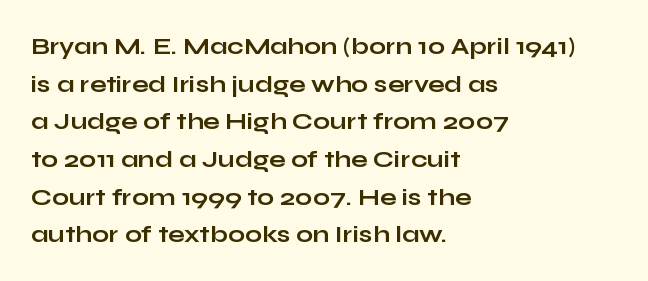
Q: Is the text bold? A: Yes.
Q: Is the text italic (slanted)? A: No, it is upright.
Q: Is the text underlined? A: No.
Q: How is the paragraph aligned? A: Left-aligned.
Q: Is the spacing between letters normal or unusually wide? A: Normal.
Q: Is the spacing between lines tight, normal or loose? A: Normal.
